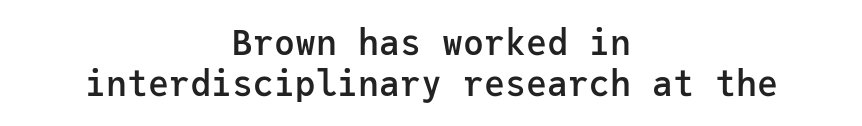
The image shows 35 px semibold sans-serif type, upright, monospaced; set centered, line spacing 1.18x, normal letter spacing, not underlined; low stroke contrast and a medium x-height.
